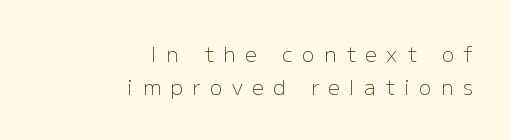
Any mark beneath the type? The region is blank. The designer left line spacing at the default. Is the stroke heavy? The answer is a plain regular-or-lighter. Every row of glyphs terminates at an identical x-position on the right.
